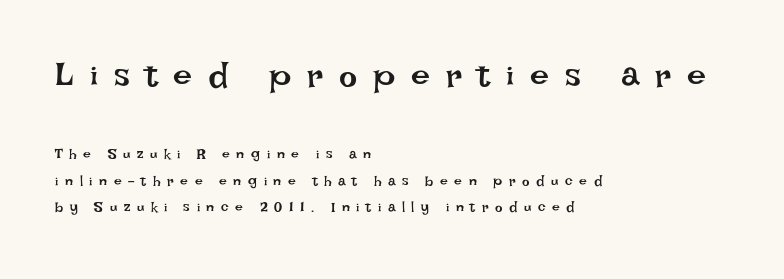
The image shows 34 px regular-weight type, upright; set left-aligned, line spacing 1.89x, unusually wide letter spacing (+0.47 em), not underlined; the first (top) block is 2.43x larger; low stroke contrast and a large x-height.
